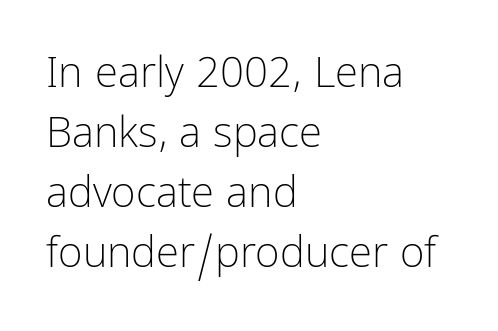
The image shows 42 px light, condensed sans-serif type, upright; set left-aligned, normal line spacing (1.43x), normal letter spacing, not underlined; low stroke contrast and a medium x-height.
